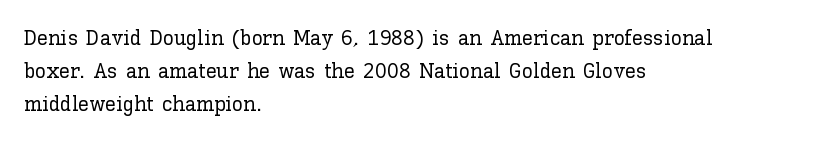
The image shows 22 px text type, upright; set left-aligned, normal line spacing (1.51x), normal letter spacing, not underlined.
